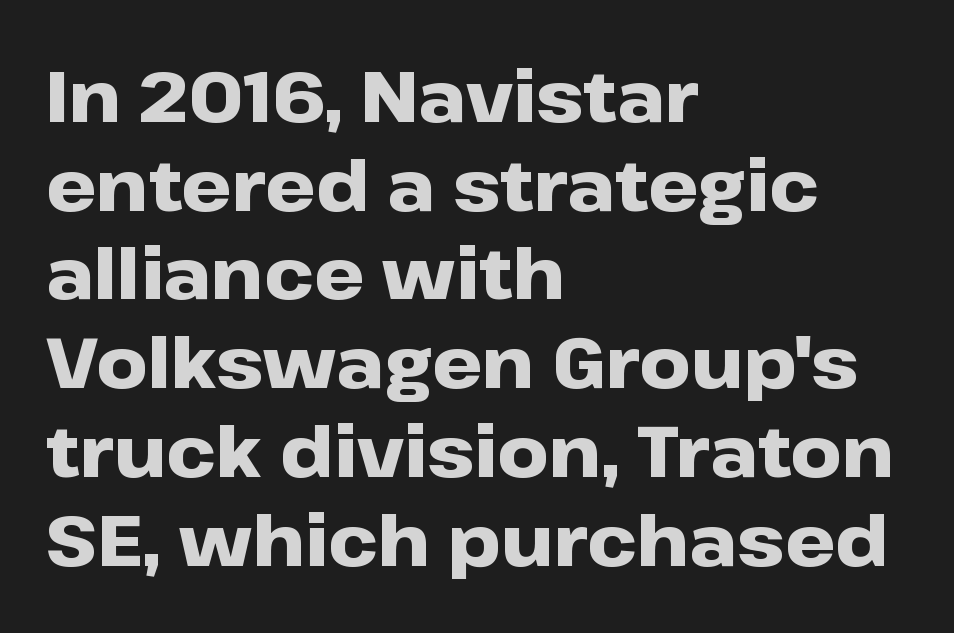
{"serif": "no", "italic": "no", "bold": "yes", "weight": "heavy", "width": "wide", "stroke_contrast": "low", "x_height": "medium", "monospaced": "no", "underline": "no", "align": "left", "line_spacing": "normal", "line_spacing_ratio": 1.25, "letter_spacing": "normal", "letter_spacing_em": 0.0, "glyph_px": 71}
